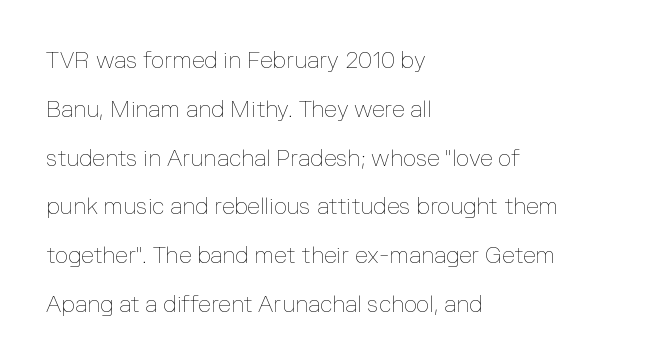
{"italic": "no", "bold": "no", "underline": "no", "align": "left", "line_spacing": "loose", "line_spacing_ratio": 2.12, "letter_spacing": "normal", "letter_spacing_em": 0.0, "glyph_px": 23}
